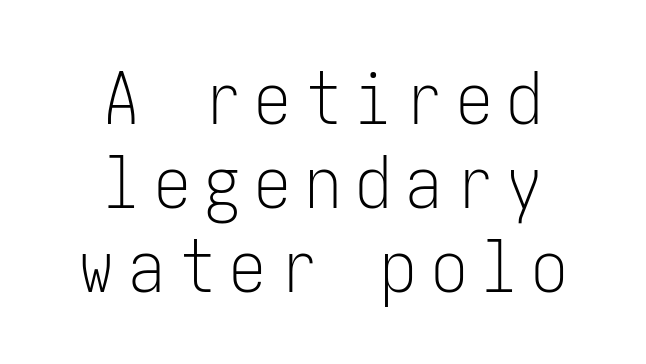
A student would call this center alignment; a typographer would say set centered. No feet cap the strokes, marking this as sans-serif type. The axis of the letterforms is exactly vertical. In terms of leading, this rendering errs on the cramped side. Rule under the text: the space is simply empty. The strokes are not fattened; the text isn't bold.
